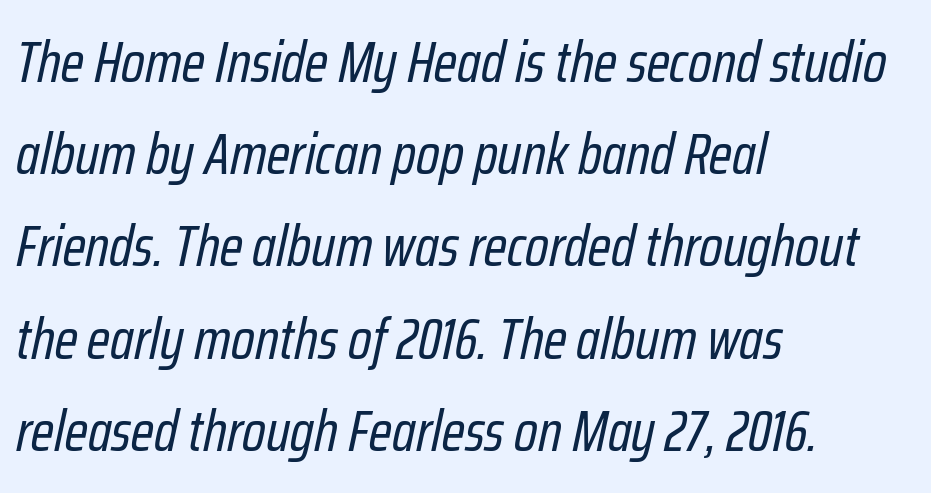
{"italic": "yes", "lean": "right", "slant_degrees": 12, "bold": "no", "weight": "regular", "width": "condensed", "stroke_contrast": "low", "x_height": "medium", "monospaced": "no", "underline": "no", "align": "left", "line_spacing": "normal", "line_spacing_ratio": 1.59, "letter_spacing": "normal", "letter_spacing_em": 0.0, "glyph_px": 58}
